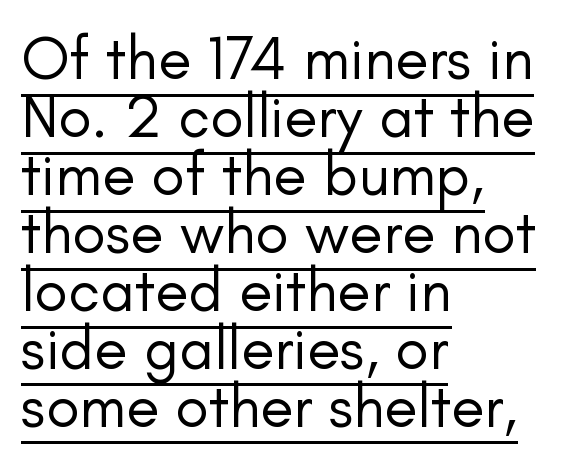
Q: Is the text bold? A: No.
Q: Is the text italic (slanted)? A: No, it is upright.
Q: Is the typeface a serif or a sans-serif typeface? A: Sans-serif.
Q: Is the text underlined? A: Yes.
Q: How is the paragraph aligned? A: Left-aligned.
Q: Is the spacing between letters normal or unusually wide? A: Normal.
Q: Is the spacing between lines tight, normal or loose? A: Tight.
Q: Width (condensed, normal, or wide)? A: Normal.
Q: Stroke contrast? A: Low.
Q: x-height? A: Small.
Q: Monospaced? A: No.
